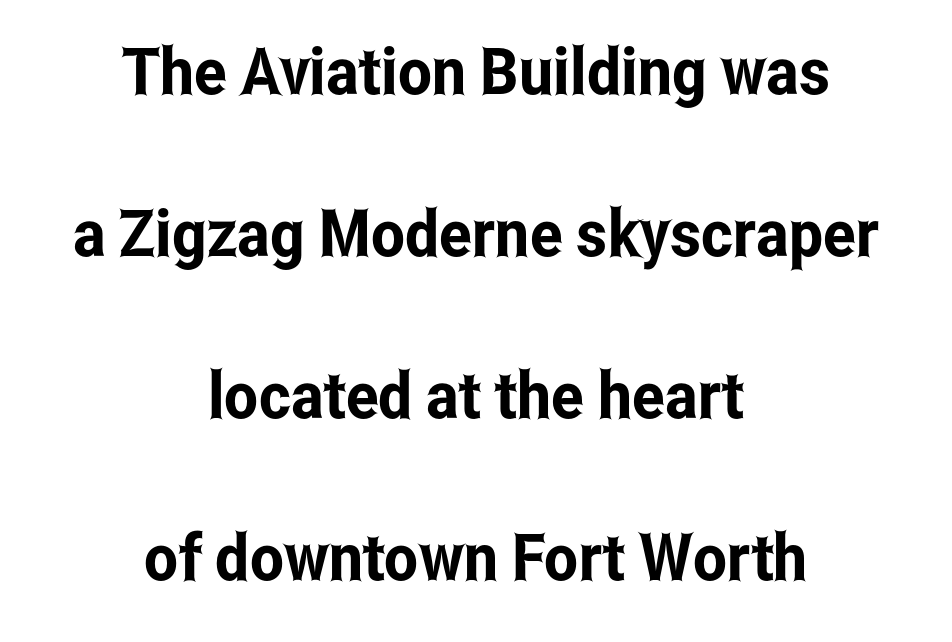
Q: Is the text italic (slanted)? A: No, it is upright.
Q: Is the typeface a serif or a sans-serif typeface? A: Sans-serif.
Q: Is the text underlined? A: No.
Q: How is the paragraph aligned? A: Centered.
Q: Is the spacing between letters normal or unusually wide? A: Normal.
Q: Is the spacing between lines tight, normal or loose? A: Loose.
Q: Width (condensed, normal, or wide)? A: Condensed.
Q: Stroke contrast? A: Low.
Q: x-height? A: Medium.
Q: Monospaced? A: No.
